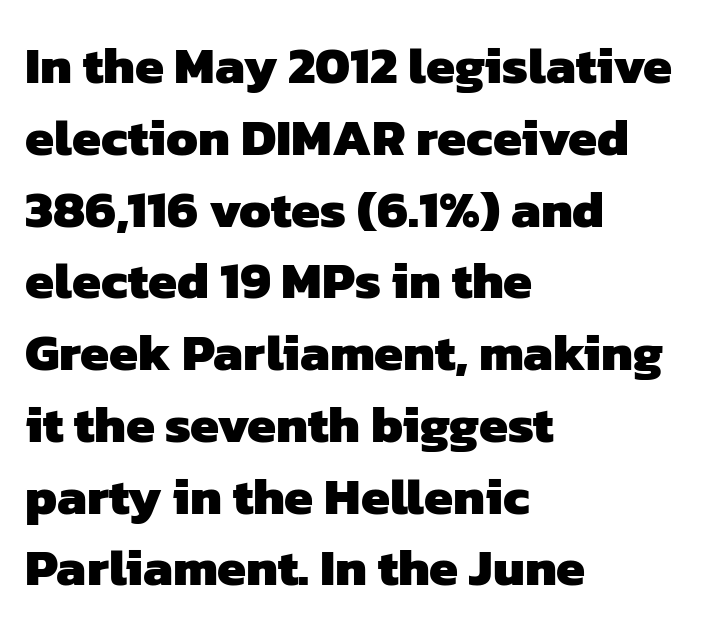
Q: Is the text bold? A: Yes.
Q: Is the typeface a serif or a sans-serif typeface? A: Sans-serif.
Q: Is the text underlined? A: No.
Q: How is the paragraph aligned? A: Left-aligned.
Q: Is the spacing between letters normal or unusually wide? A: Normal.
Q: Is the spacing between lines tight, normal or loose? A: Normal.
Q: Width (condensed, normal, or wide)? A: Normal.
Q: Stroke contrast? A: Low.
Q: x-height? A: Medium.
Q: Monospaced? A: No.
